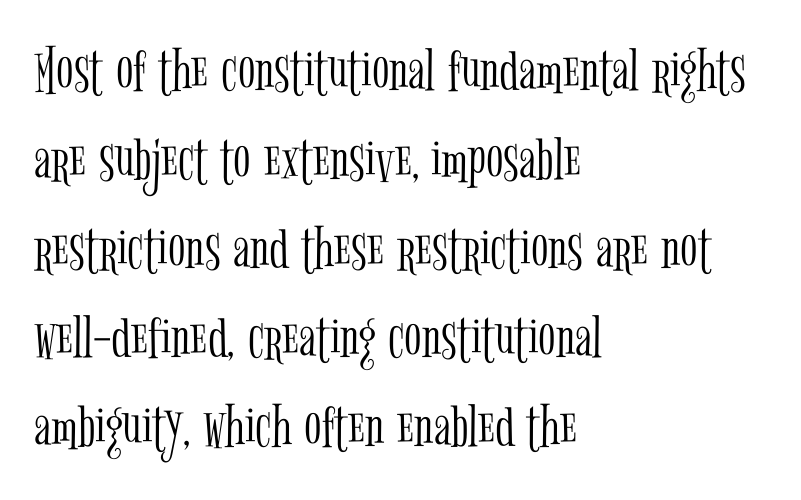
Q: Is the text bold? A: No.
Q: Is the text italic (slanted)? A: No, it is upright.
Q: Is the typeface a serif or a sans-serif typeface? A: Serif.
Q: Is the text underlined? A: No.
Q: How is the paragraph aligned? A: Left-aligned.
Q: Is the spacing between letters normal or unusually wide? A: Normal.
Q: Is the spacing between lines tight, normal or loose? A: Normal.
Q: Width (condensed, normal, or wide)? A: Condensed.
Q: Stroke contrast? A: Low.
Q: x-height? A: Medium.
Q: Monospaced? A: No.
